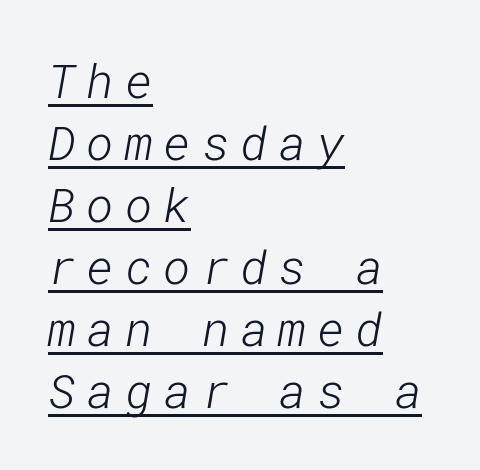
{"serif": "no", "bold": "no", "weight": "light", "width": "normal", "stroke_contrast": "low", "x_height": "medium", "underline": "yes", "align": "left", "line_spacing": "normal", "line_spacing_ratio": 1.32, "letter_spacing": "wide", "letter_spacing_em": 0.23, "glyph_px": 47}
